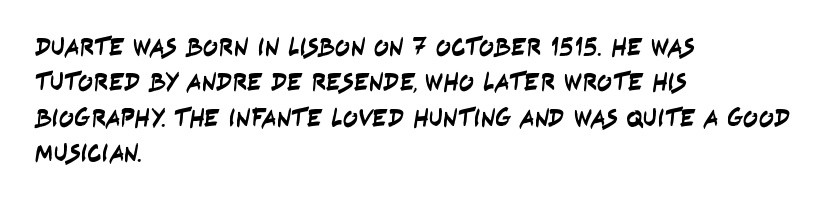
{"underline": "no", "align": "left", "line_spacing": "normal", "line_spacing_ratio": 1.42, "letter_spacing": "normal", "letter_spacing_em": 0.0, "glyph_px": 25}
